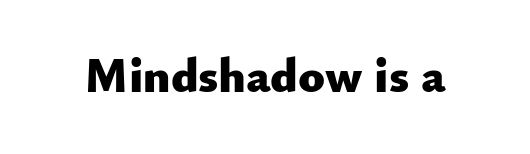
The image shows 49 px heavy sans-serif type, upright; set normal letter spacing, not underlined; low stroke contrast and a small x-height.
